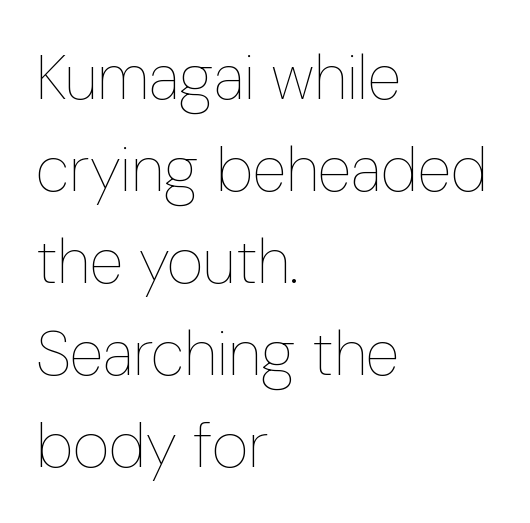
{"italic": "no", "bold": "no", "weight": "thin", "width": "condensed", "stroke_contrast": "low", "x_height": "medium", "monospaced": "no", "underline": "no", "align": "left", "line_spacing": "normal", "line_spacing_ratio": 1.46, "letter_spacing": "normal", "letter_spacing_em": 0.0, "glyph_px": 63}
